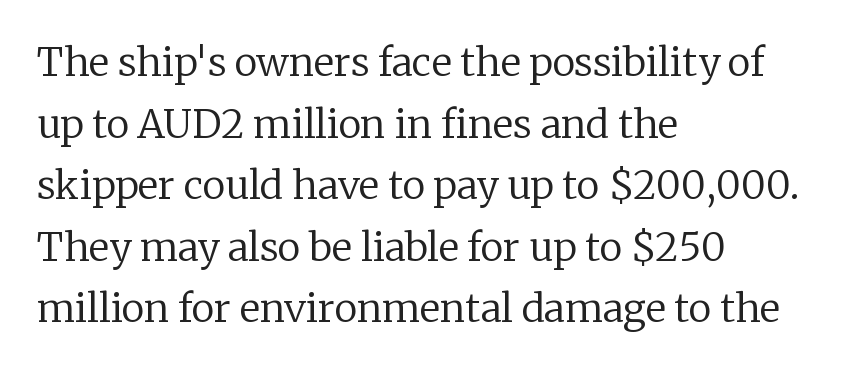
Glyph-to-glyph distance matches everyday printed text. Underline: absent. Characters remain perfectly vertical along every line. A quiet, ordinary-to-light weight characterises the typeface. Notice how the passage keeps a crisp vertical edge on the left only. The vertical gap from one line to the next is medium.
